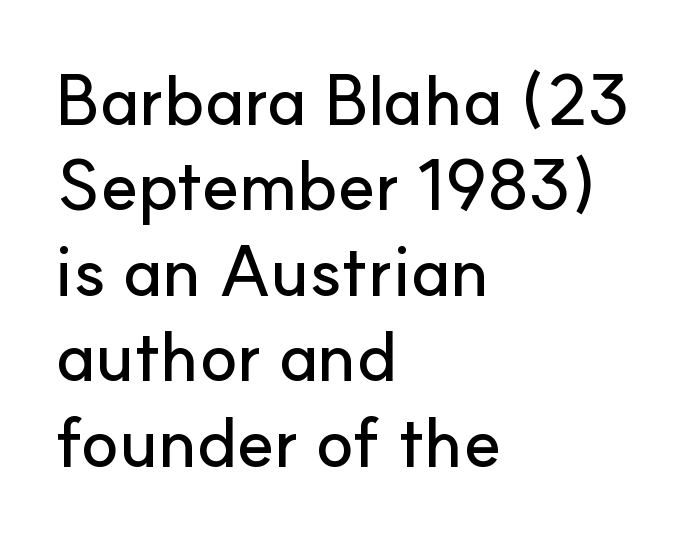
Q: Is the text italic (slanted)? A: No, it is upright.
Q: Is the typeface a serif or a sans-serif typeface? A: Sans-serif.
Q: Is the text underlined? A: No.
Q: How is the paragraph aligned? A: Left-aligned.
Q: Is the spacing between letters normal or unusually wide? A: Normal.
Q: Width (condensed, normal, or wide)? A: Normal.
Q: Stroke contrast? A: Low.
Q: x-height? A: Small.
Q: Monospaced? A: No.
